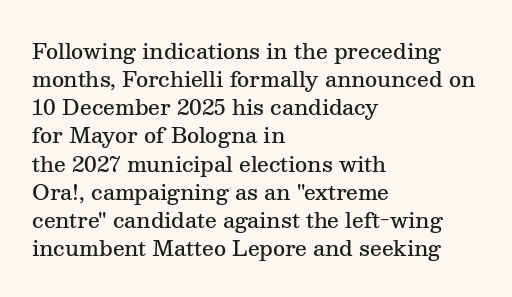
The axis of the letterforms is exactly vertical. The block of text has a typical density, with ordinary space between rows. Plain, unruled lines of type. Slightly chunky letters — semibold, I'd say, not full bold. Left-aligned paragraph, ragged on the right.
